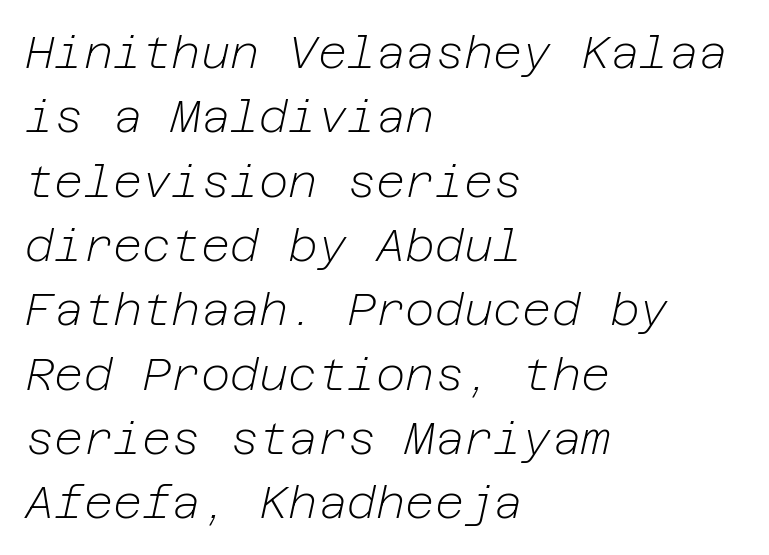
{"italic": "yes", "lean": "right", "slant_degrees": 12, "bold": "no", "weight": "light", "width": "normal", "stroke_contrast": "low", "x_height": "medium", "underline": "no", "align": "left", "line_spacing": "normal", "line_spacing_ratio": 1.43, "letter_spacing": "normal", "letter_spacing_em": 0.0, "glyph_px": 45}
